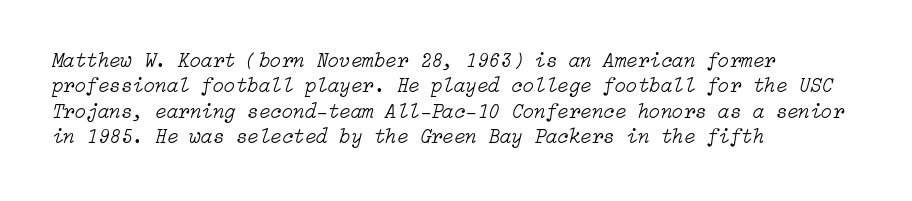
{"italic": "yes", "lean": "right", "slant_degrees": 15, "bold": "no", "underline": "no", "align": "left", "line_spacing_ratio": 1.21, "letter_spacing": "normal", "letter_spacing_em": 0.0, "glyph_px": 21}
